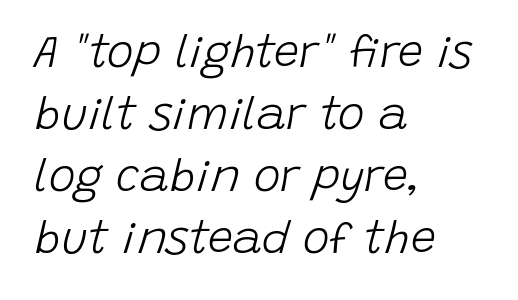
Q: Is the text bold? A: No.
Q: Is the text italic (slanted)? A: Yes, it leans right by about 15 degrees.
Q: Is the text underlined? A: No.
Q: How is the paragraph aligned? A: Left-aligned.
Q: Is the spacing between letters normal or unusually wide? A: Normal.
Q: Is the spacing between lines tight, normal or loose? A: Normal.
Q: Width (condensed, normal, or wide)? A: Normal.
Q: Stroke contrast? A: Low.
Q: x-height? A: Large.
Q: Monospaced? A: No.
